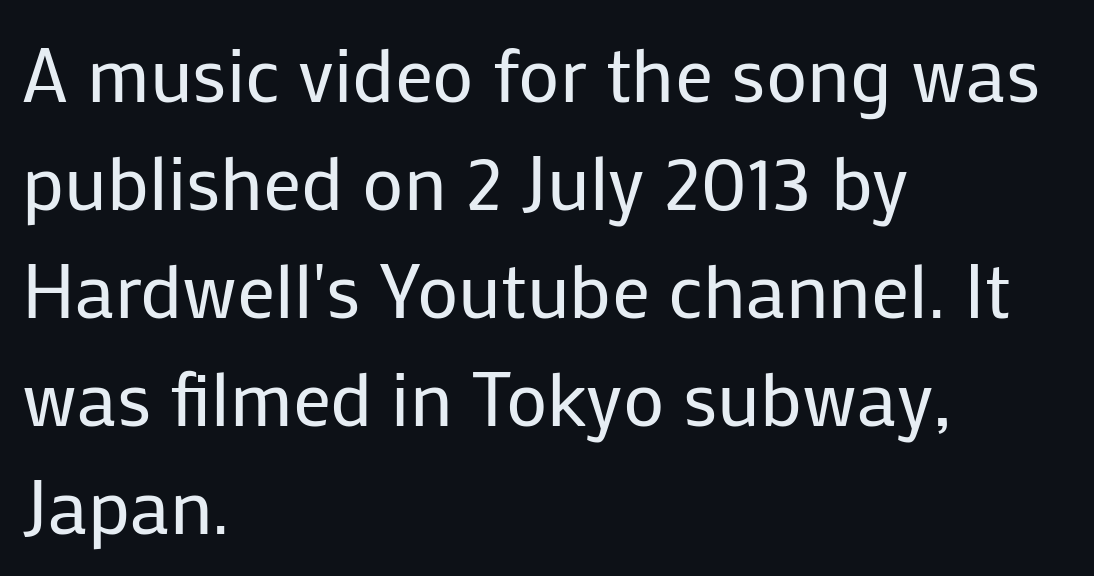
Q: Is the text bold? A: No.
Q: Is the text italic (slanted)? A: No, it is upright.
Q: Is the typeface a serif or a sans-serif typeface? A: Sans-serif.
Q: Is the text underlined? A: No.
Q: How is the paragraph aligned? A: Left-aligned.
Q: Is the spacing between letters normal or unusually wide? A: Normal.
Q: Is the spacing between lines tight, normal or loose? A: Normal.
Q: Width (condensed, normal, or wide)? A: Normal.
Q: Stroke contrast? A: Low.
Q: x-height? A: Medium.
Q: Monospaced? A: No.
